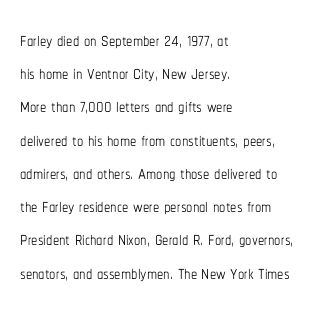
Q: Is the text bold? A: No.
Q: Is the text italic (slanted)? A: No, it is upright.
Q: Is the text underlined? A: No.
Q: How is the paragraph aligned? A: Left-aligned.
Q: Is the spacing between letters normal or unusually wide? A: Normal.
Q: Is the spacing between lines tight, normal or loose? A: Normal.
